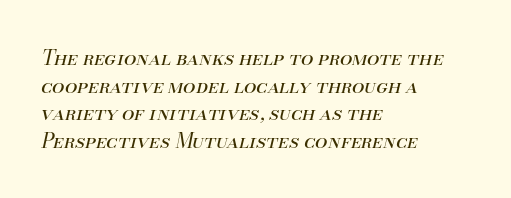
Every character sits at an angle, as italics do. This sample is left-justified, so line endings fall wherever the words run out. How are the letters spaced? Ordinarily, with no added tracking. No chunkiness to these letters — they're not bold. The string is rendered with underlining switched off. Leading matches the norm, producing a regular column.
